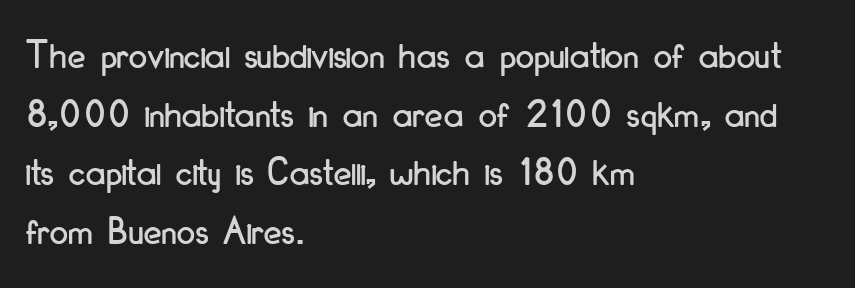
The image shows 41 px condensed sans-serif type, upright; set left-aligned, normal line spacing (1.43x), normal letter spacing, not underlined; low stroke contrast and a small x-height.
